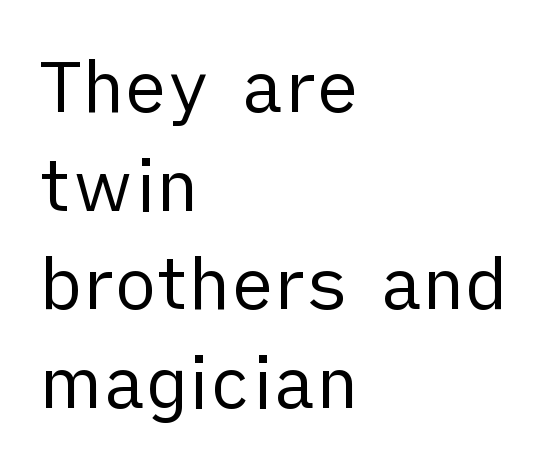
{"serif": "no", "italic": "no", "bold": "no", "weight": "regular", "width": "normal", "stroke_contrast": "low", "x_height": "medium", "monospaced": "no", "underline": "no", "align": "left", "line_spacing": "normal", "line_spacing_ratio": 1.39, "letter_spacing": "normal", "letter_spacing_em": 0.0, "glyph_px": 71}
